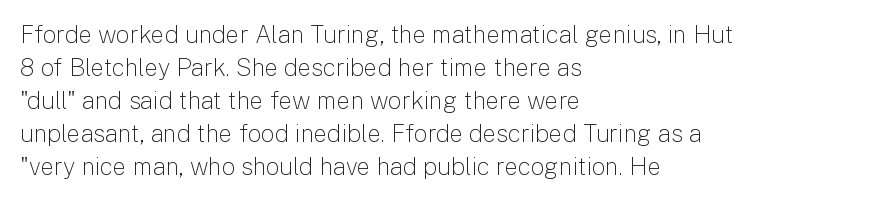
{"italic": "no", "bold": "no", "underline": "no", "align": "left", "line_spacing": "normal", "line_spacing_ratio": 1.38, "letter_spacing": "normal", "letter_spacing_em": 0.0, "glyph_px": 24}
